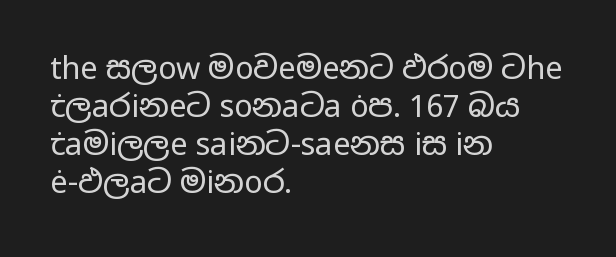
The image shows 31 px regular-weight, wide sans-serif type, upright; set left-aligned, line spacing 1.23x, normal letter spacing, not underlined; low stroke contrast and a medium x-height.
